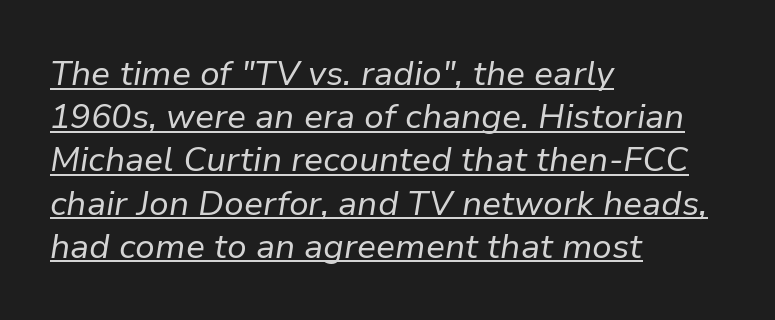
{"italic": "yes", "lean": "right", "slant_degrees": 9, "bold": "no", "weight": "regular", "width": "normal", "stroke_contrast": "low", "x_height": "medium", "monospaced": "no", "underline": "yes", "align": "left", "line_spacing": "normal", "line_spacing_ratio": 1.27, "letter_spacing": "normal", "letter_spacing_em": 0.0, "glyph_px": 34}
